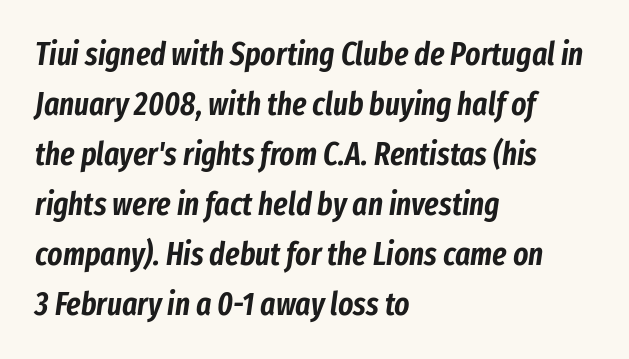
Q: Is the text italic (slanted)? A: Yes, it leans right by about 8 degrees.
Q: Is the text underlined? A: No.
Q: How is the paragraph aligned? A: Left-aligned.
Q: Is the spacing between letters normal or unusually wide? A: Normal.
Q: Is the spacing between lines tight, normal or loose? A: Normal.
Q: Width (condensed, normal, or wide)? A: Condensed.
Q: Stroke contrast? A: Low.
Q: x-height? A: Medium.
Q: Monospaced? A: No.
